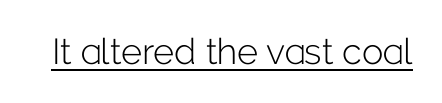
The font family rendered here belongs to the sans-serif group. Ink coverage per letter is moderate at most. This sample uses plain, unmodified letter spacing. The typesetter has applied underlining to the passage shown. Note the varied advance widths — an 'i' is clearly narrower than an 'm'.
